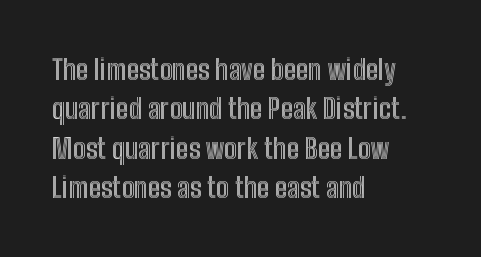
The image shows 28 px condensed type, upright; set left-aligned, normal line spacing (1.41x), normal letter spacing, not underlined; a medium x-height.
